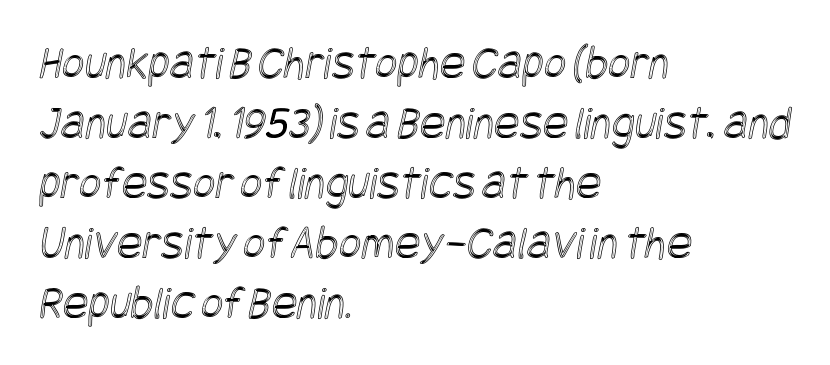
Is the letter spacing exaggerated? No — it looks like the ordinary default. Quick note: underline off. The rag falls on the right side of this text block. A typesetter would call this leading conventional body-copy spacing.
